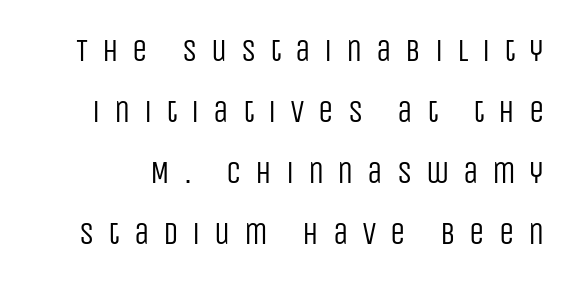
Q: Is the text bold? A: No.
Q: Is the text italic (slanted)? A: No, it is upright.
Q: Is the typeface a serif or a sans-serif typeface? A: Sans-serif.
Q: Is the text underlined? A: No.
Q: Is the spacing between letters normal or unusually wide? A: Unusually wide.
Q: Is the spacing between lines tight, normal or loose? A: Loose.
Q: Width (condensed, normal, or wide)? A: Condensed.
Q: Stroke contrast? A: Low.
Q: x-height? A: Large.
Q: Monospaced? A: No.
